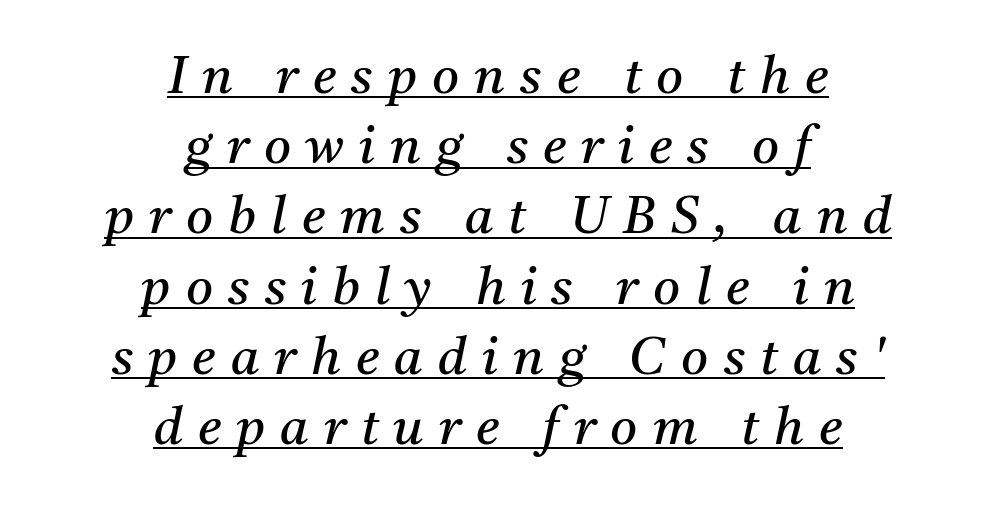
{"serif": "yes", "italic": "yes", "lean": "right", "slant_degrees": 11, "bold": "no", "weight": "regular", "width": "normal", "stroke_contrast": "medium", "x_height": "medium", "monospaced": "no", "underline": "yes", "align": "center", "line_spacing": "normal", "line_spacing_ratio": 1.35, "letter_spacing": "wide", "letter_spacing_em": 0.29, "glyph_px": 52}
